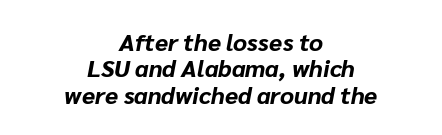
{"italic": "yes", "lean": "right", "slant_degrees": 10, "bold": "yes", "underline": "no", "align": "center", "line_spacing": "tight", "line_spacing_ratio": 1.1, "letter_spacing": "normal", "letter_spacing_em": 0.0, "glyph_px": 24}
